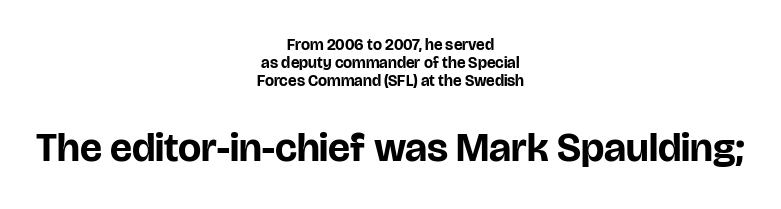
{"serif": "no", "italic": "no", "bold": "yes", "weight": "bold", "width": "normal", "stroke_contrast": "low", "x_height": "large", "monospaced": "no", "underline": "no", "align": "center", "line_spacing": "tight", "line_spacing_ratio": 1.13, "letter_spacing": "normal", "letter_spacing_em": 0.0, "larger_block": "second", "size_ratio": 2.56, "glyph_px": 41}
